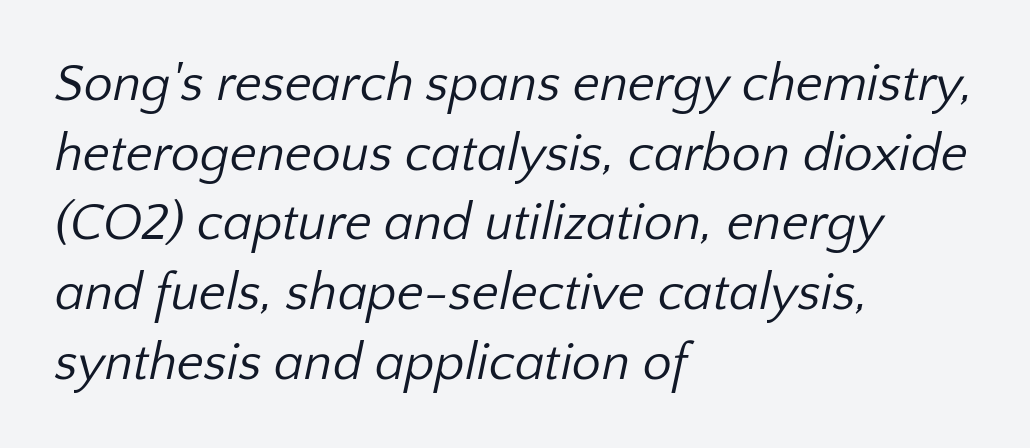
These lines are set flush left with a ragged right edge. The block of text has a typical density, with ordinary space between rows. Each letter keeps its own natural width here, so spacing adapts to shape. Words appear dense and cohesive because spacing is normal.
